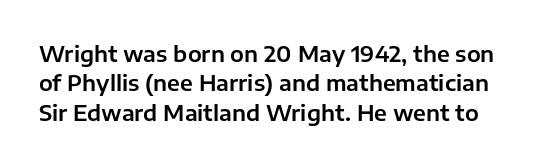
Caption: standard tracking, unaltered. Every stem runs plumb, perpendicular to the baseline. The block of text has a typical density, with ordinary space between rows. Underline: absent.
